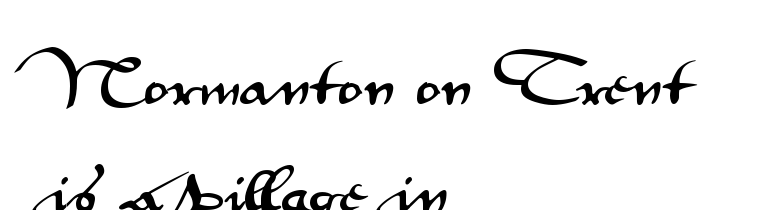
The image shows 53 px wide sans-serif type; set left-aligned, loose line spacing (2.03x), normal letter spacing, not underlined; medium stroke contrast and a small x-height.
